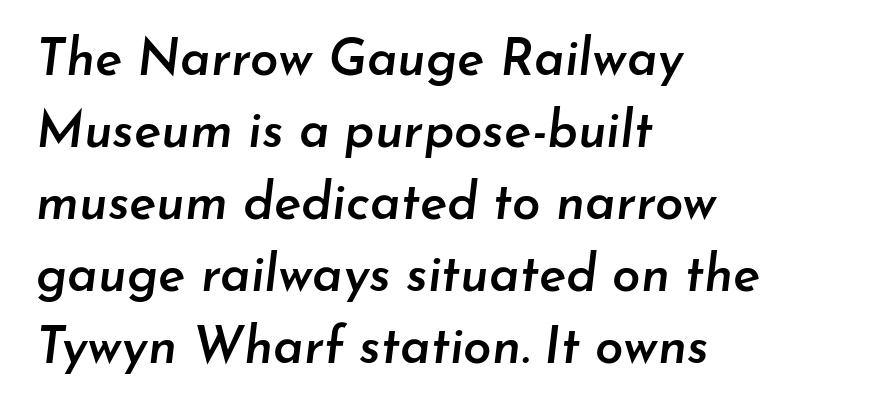
Observe the ordinary spacing: letters are neighbours, not strangers. A classic flush-left, rag-right setting is used for this passage. Evenly set lines give the paragraph a standard silhouette. A typesetter would call this proportional, since set widths differ per character. A semibold gives these letters moderate extra thickness, short of bold.
